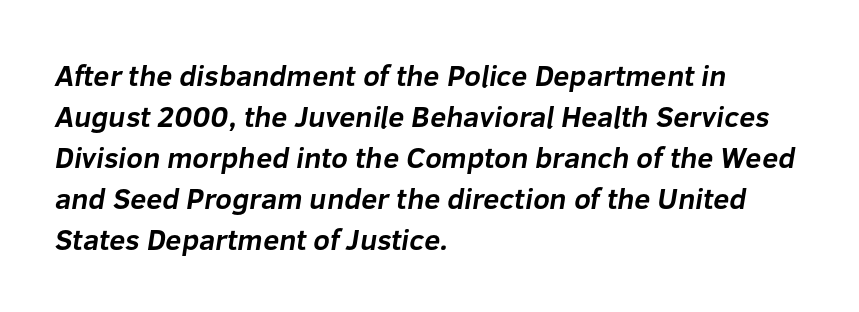
{"serif": "no", "bold": "yes", "weight": "bold", "width": "normal", "stroke_contrast": "low", "x_height": "medium", "monospaced": "no", "underline": "no", "align": "left", "line_spacing": "normal", "line_spacing_ratio": 1.41, "letter_spacing": "normal", "letter_spacing_em": 0.0, "glyph_px": 29}
